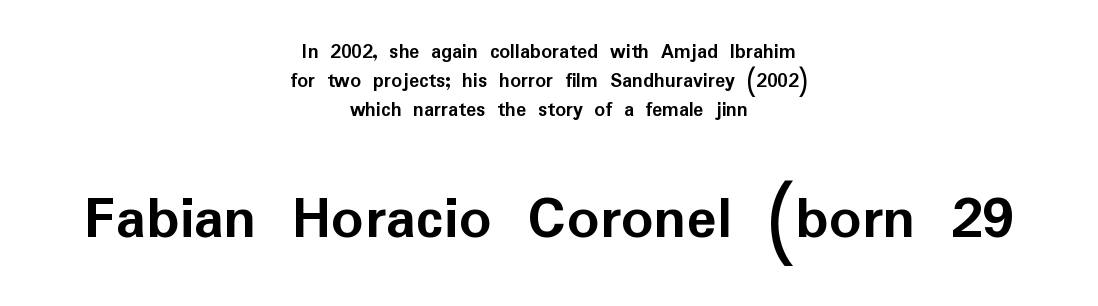
You get the small type first, then a jump to larger type. Look at the tracking — it's just the regular setting, nothing added. These lines are composed in type without serifs. The type sits square on the baseline with zero lean. Nobody drew a line under any word here.
